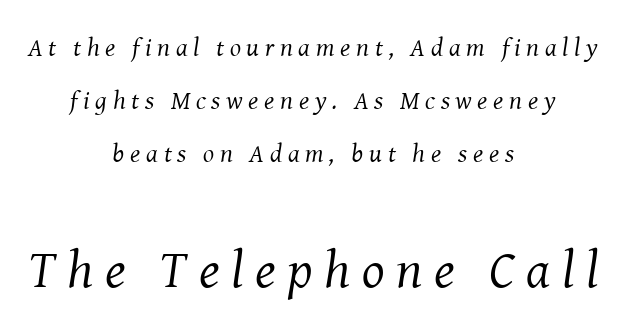
Which chunk is bigger? The second one — the bottom block dwarfs the top. Font category for this specimen: serif. Inter-character spacing is expanded well beyond the font's built-in metrics. The passage shown is typed in a proportional face where columns would drift. The area under the type is left untouched.
